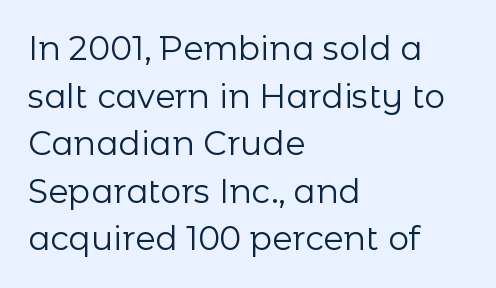
Examine the stroke ends and you'll find no serifs. You could call the tracking neutral — neither tight nor loose. Looks like regular typesetting: each glyph gets only the width it needs. The strokes carry an ordinary text weight at most. The lettering holds an erect, upright posture throughout. In terms of leading, this rendering sits right in the middle.
